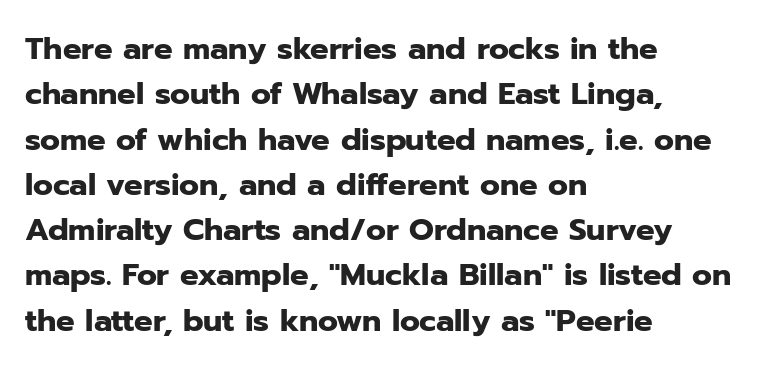
The image shows 31 px heavy sans-serif type, upright; set left-aligned, normal line spacing (1.46x), normal letter spacing, not underlined; low stroke contrast and a medium x-height.
